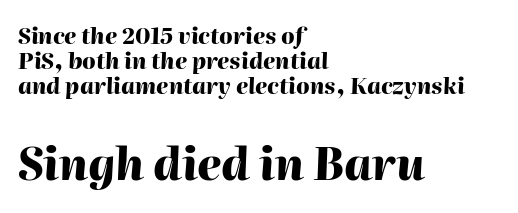
Typographic density is high because the face is bold. This sample uses an oblique cut, with every glyph tilted off the vertical. Bare-footed words on every line. Casual observation: everything's shoved over to the left.
